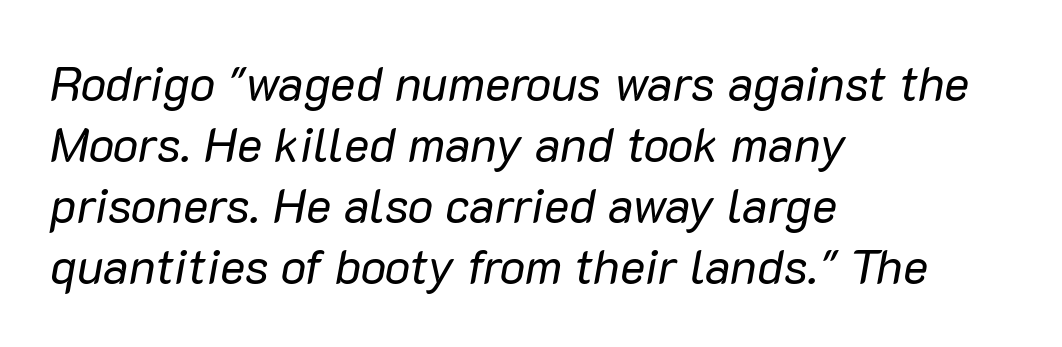
Q: Is the text bold? A: No.
Q: Is the text italic (slanted)? A: Yes, it leans right by about 10 degrees.
Q: Is the text underlined? A: No.
Q: How is the paragraph aligned? A: Left-aligned.
Q: Is the spacing between letters normal or unusually wide? A: Normal.
Q: Is the spacing between lines tight, normal or loose? A: Normal.
Q: Width (condensed, normal, or wide)? A: Normal.
Q: Stroke contrast? A: Low.
Q: x-height? A: Medium.
Q: Monospaced? A: No.
